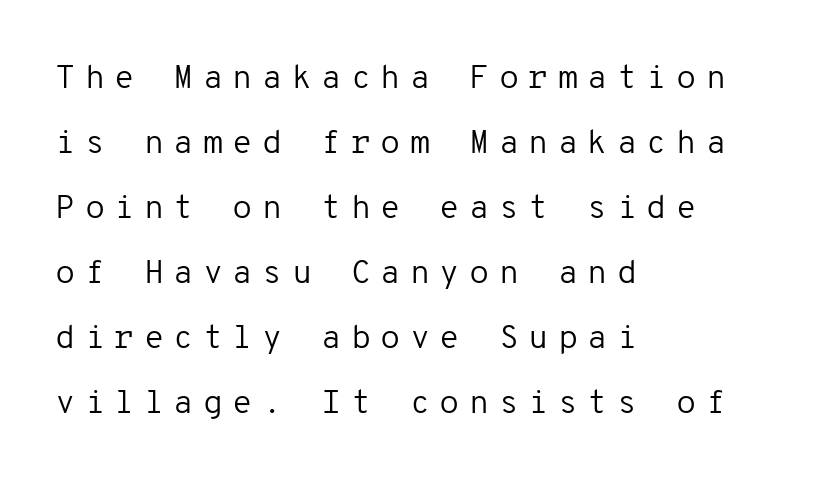
Q: Is the text bold? A: No.
Q: Is the text italic (slanted)? A: No, it is upright.
Q: Is the typeface a serif or a sans-serif typeface? A: Sans-serif.
Q: Is the text underlined? A: No.
Q: How is the paragraph aligned? A: Left-aligned.
Q: Is the spacing between letters normal or unusually wide? A: Unusually wide.
Q: Is the spacing between lines tight, normal or loose? A: Loose.
Q: Width (condensed, normal, or wide)? A: Normal.
Q: Stroke contrast? A: Low.
Q: x-height? A: Medium.
Q: Monospaced? A: Yes.
